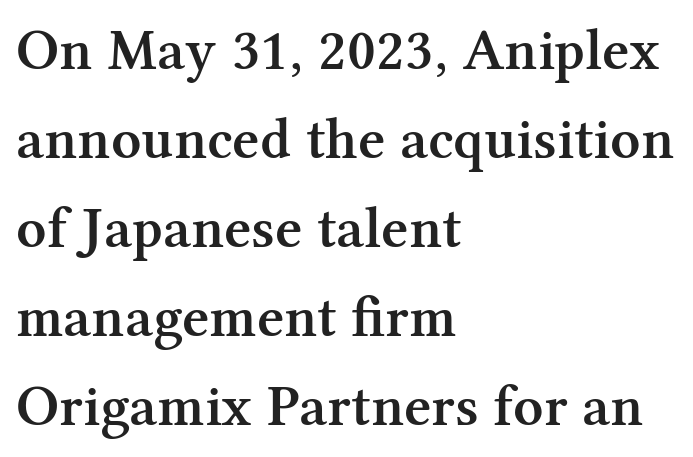
{"serif": "yes", "italic": "no", "bold": "semi", "weight": "semibold", "width": "normal", "stroke_contrast": "medium", "x_height": "medium", "monospaced": "no", "underline": "no", "align": "left", "line_spacing": "normal", "line_spacing_ratio": 1.51, "letter_spacing": "normal", "letter_spacing_em": 0.0, "glyph_px": 59}
